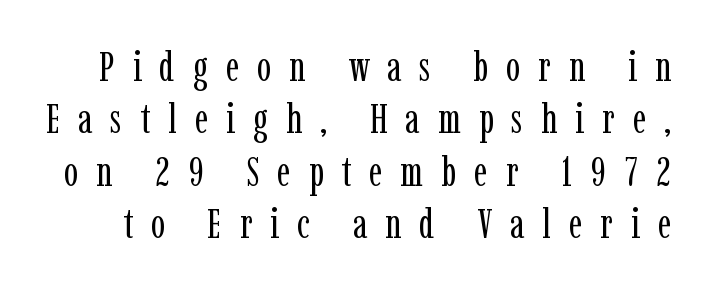
{"serif": "yes", "italic": "no", "bold": "no", "weight": "regular", "width": "condensed", "stroke_contrast": "low", "x_height": "medium", "monospaced": "no", "underline": "no", "line_spacing": "normal", "line_spacing_ratio": 1.25, "letter_spacing": "wide", "letter_spacing_em": 0.43, "glyph_px": 42}
